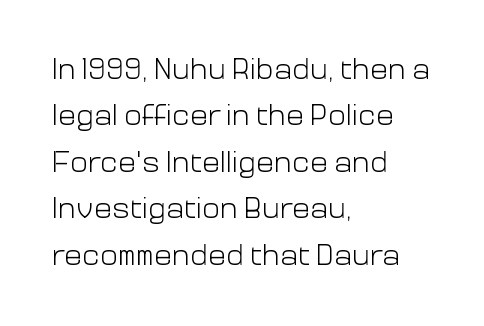
Q: Is the text bold? A: No.
Q: Is the text italic (slanted)? A: No, it is upright.
Q: Is the typeface a serif or a sans-serif typeface? A: Sans-serif.
Q: Is the text underlined? A: No.
Q: How is the paragraph aligned? A: Left-aligned.
Q: Is the spacing between letters normal or unusually wide? A: Normal.
Q: Is the spacing between lines tight, normal or loose? A: Normal.
Q: Width (condensed, normal, or wide)? A: Normal.
Q: Stroke contrast? A: Low.
Q: x-height? A: Medium.
Q: Monospaced? A: No.
